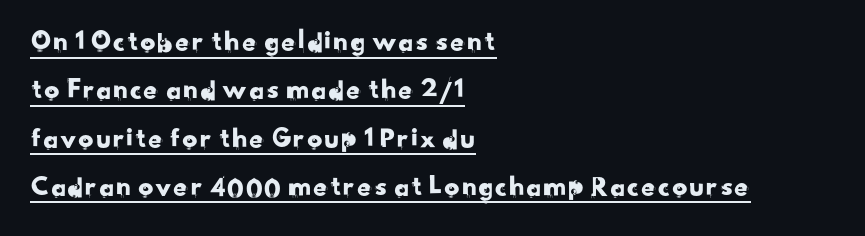
Q: Is the typeface a serif or a sans-serif typeface? A: Sans-serif.
Q: Is the text underlined? A: Yes.
Q: How is the paragraph aligned? A: Left-aligned.
Q: Is the spacing between letters normal or unusually wide? A: Normal.
Q: Is the spacing between lines tight, normal or loose? A: Normal.
Q: Width (condensed, normal, or wide)? A: Normal.
Q: Stroke contrast? A: Low.
Q: x-height? A: Small.
Q: Monospaced? A: No.
